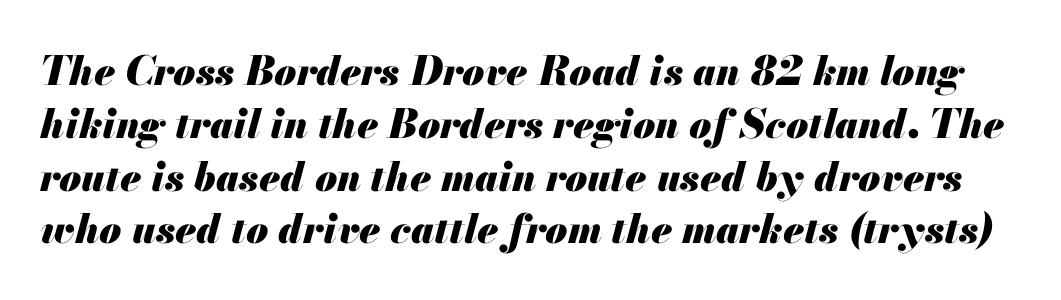
{"italic": "yes", "lean": "right", "slant_degrees": 13, "bold": "yes", "weight": "heavy", "width": "normal", "stroke_contrast": "medium", "x_height": "small", "monospaced": "no", "underline": "no", "line_spacing": "normal", "line_spacing_ratio": 1.32, "letter_spacing": "normal", "letter_spacing_em": 0.0, "glyph_px": 40}
